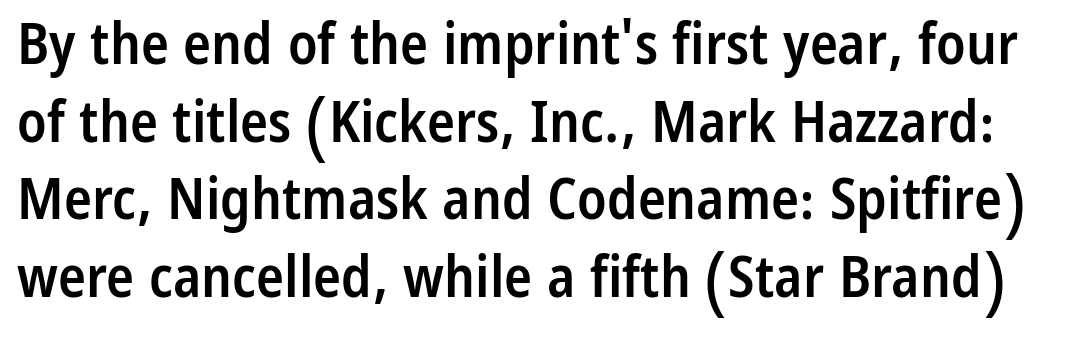
Q: Is the text bold? A: Semi-bold.
Q: Is the text italic (slanted)? A: No, it is upright.
Q: Is the typeface a serif or a sans-serif typeface? A: Sans-serif.
Q: Is the text underlined? A: No.
Q: Is the spacing between letters normal or unusually wide? A: Normal.
Q: Is the spacing between lines tight, normal or loose? A: Normal.
Q: Width (condensed, normal, or wide)? A: Condensed.
Q: Stroke contrast? A: Low.
Q: x-height? A: Medium.
Q: Monospaced? A: No.
